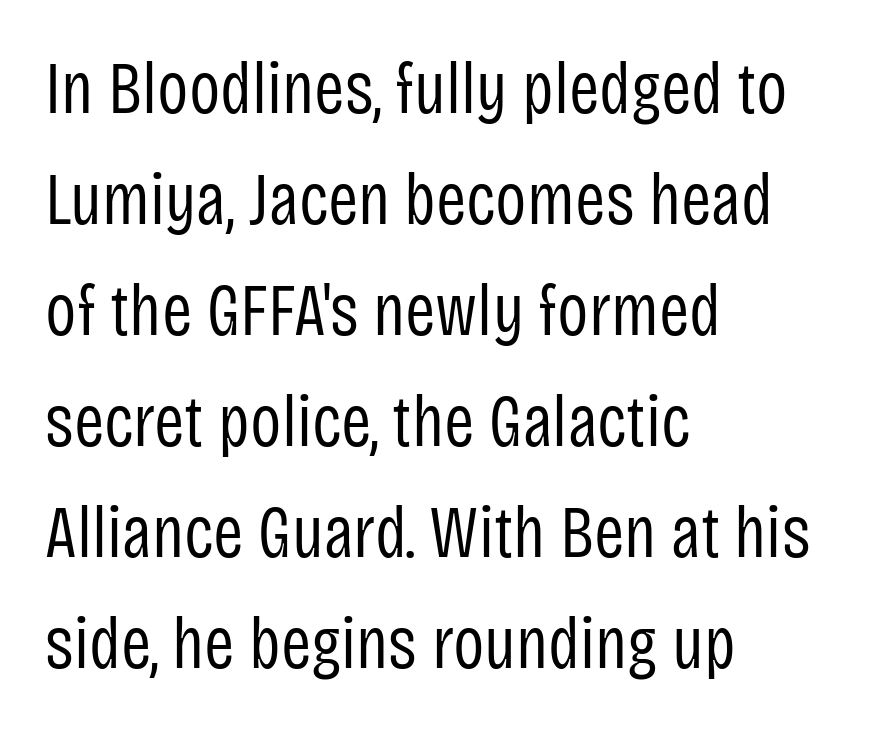
Q: Is the text bold? A: No.
Q: Is the text italic (slanted)? A: No, it is upright.
Q: Is the typeface a serif or a sans-serif typeface? A: Sans-serif.
Q: Is the text underlined? A: No.
Q: How is the paragraph aligned? A: Left-aligned.
Q: Is the spacing between letters normal or unusually wide? A: Normal.
Q: Is the spacing between lines tight, normal or loose? A: Normal.
Q: Width (condensed, normal, or wide)? A: Condensed.
Q: Stroke contrast? A: Low.
Q: x-height? A: Large.
Q: Monospaced? A: No.
